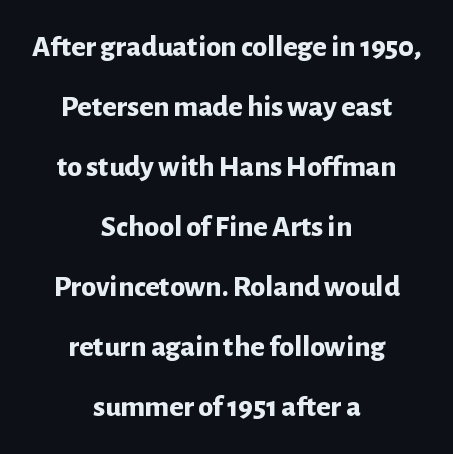
{"serif": "no", "italic": "no", "bold": "yes", "weight": "bold", "width": "normal", "stroke_contrast": "low", "x_height": "medium", "monospaced": "no", "underline": "no", "align": "center", "line_spacing": "loose", "line_spacing_ratio": 2.0, "letter_spacing": "normal", "letter_spacing_em": 0.0, "glyph_px": 30}
